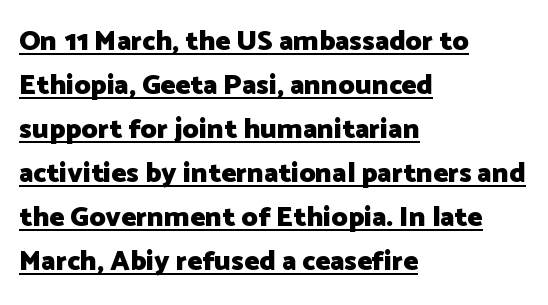
Its strokes are broad and dark, the hallmark of bold type. Inter-character spacing is left at the font's built-in metrics. One-word summary of the alignment: left. The designer left line spacing at the default. Vertical strokes here are truly vertical.
